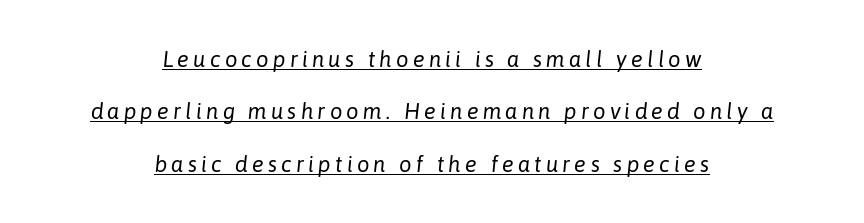
The image shows 22 px text type, italic (leaning right); set centered, loose line spacing (2.38x), underlined.
